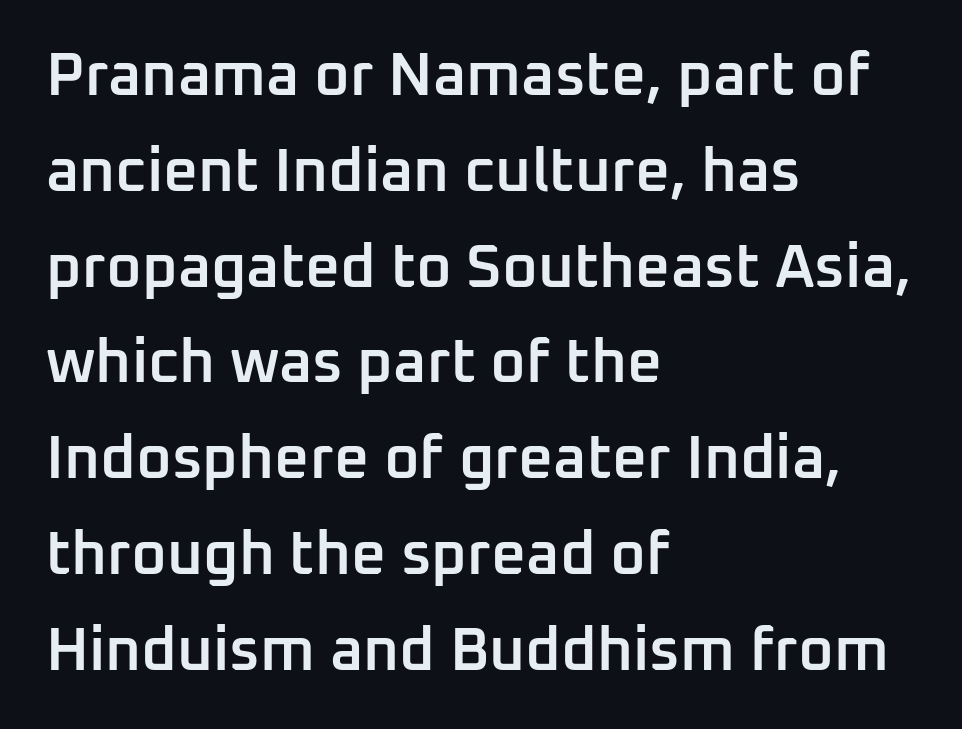
{"serif": "no", "italic": "no", "bold": "semi", "weight": "semibold", "width": "normal", "stroke_contrast": "low", "x_height": "medium", "monospaced": "no", "underline": "no", "align": "left", "line_spacing": "normal", "line_spacing_ratio": 1.57, "letter_spacing": "normal", "letter_spacing_em": 0.0, "glyph_px": 61}
